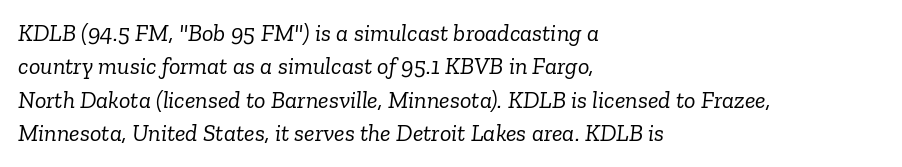
Left-aligned paragraph, ragged on the right. Weight: regular or lighter. Any mark beneath the type? The region is blank. A typesetter would call this zero additional tracking.
